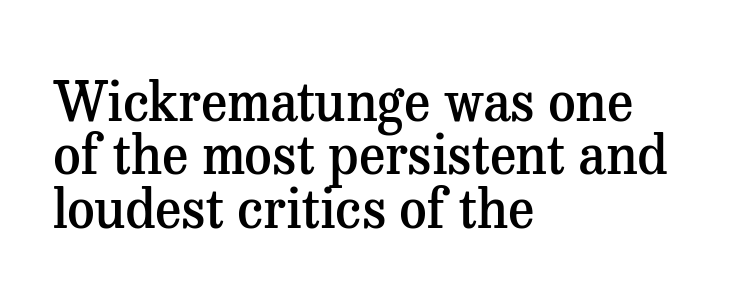
{"serif": "yes", "italic": "no", "bold": "semi", "weight": "semibold", "width": "normal", "stroke_contrast": "medium", "x_height": "medium", "monospaced": "no", "underline": "no", "align": "left", "line_spacing": "tight", "line_spacing_ratio": 0.99, "letter_spacing": "normal", "letter_spacing_em": 0.0, "glyph_px": 54}
